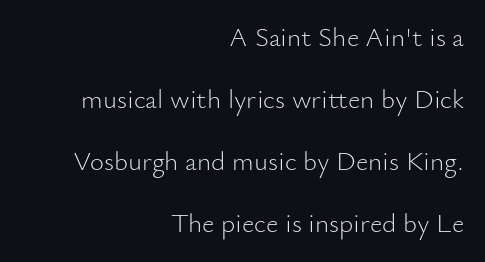
{"italic": "no", "bold": "no", "underline": "no", "align": "right", "line_spacing": "loose", "line_spacing_ratio": 2.3, "letter_spacing": "normal", "letter_spacing_em": 0.0, "glyph_px": 27}
